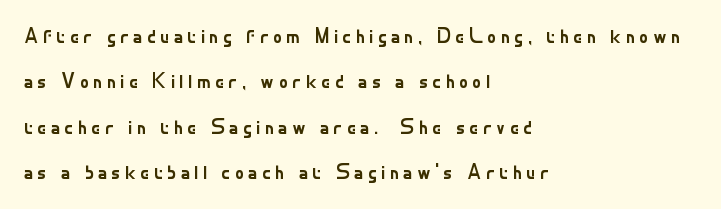
{"italic": "no", "bold": "no", "underline": "no", "align": "left", "line_spacing": "loose", "line_spacing_ratio": 2.06, "glyph_px": 22}
